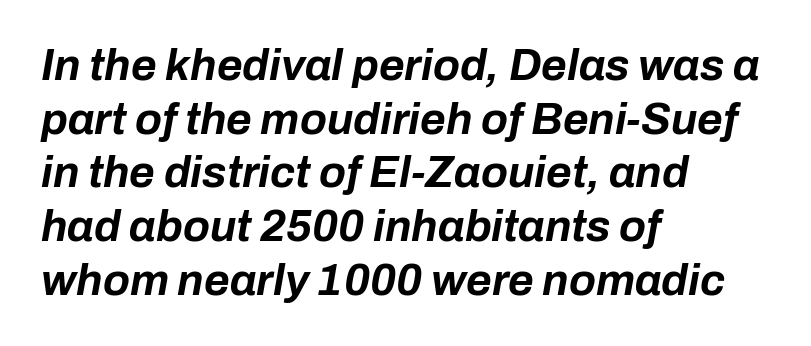
Q: Is the text bold? A: Yes.
Q: Is the text italic (slanted)? A: Yes, it leans right by about 10 degrees.
Q: Is the text underlined? A: No.
Q: How is the paragraph aligned? A: Left-aligned.
Q: Is the spacing between letters normal or unusually wide? A: Normal.
Q: Width (condensed, normal, or wide)? A: Normal.
Q: Stroke contrast? A: Low.
Q: x-height? A: Medium.
Q: Monospaced? A: No.
